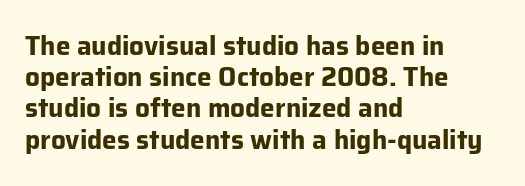
The image shows 26 px bold type, upright; set left-aligned, line spacing 1.2x, normal letter spacing, not underlined.
